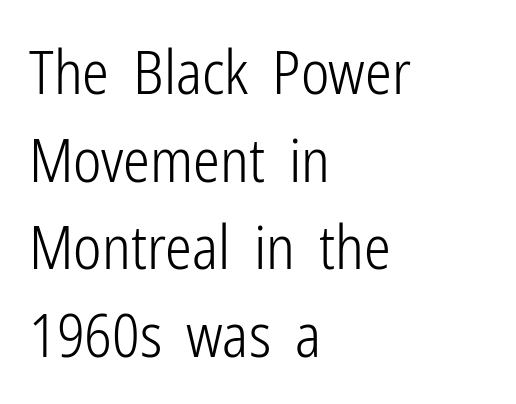
Q: Is the text bold? A: No.
Q: Is the text italic (slanted)? A: No, it is upright.
Q: Is the typeface a serif or a sans-serif typeface? A: Sans-serif.
Q: Is the text underlined? A: No.
Q: How is the paragraph aligned? A: Left-aligned.
Q: Is the spacing between letters normal or unusually wide? A: Normal.
Q: Is the spacing between lines tight, normal or loose? A: Normal.
Q: Width (condensed, normal, or wide)? A: Condensed.
Q: Stroke contrast? A: Low.
Q: x-height? A: Medium.
Q: Monospaced? A: No.
